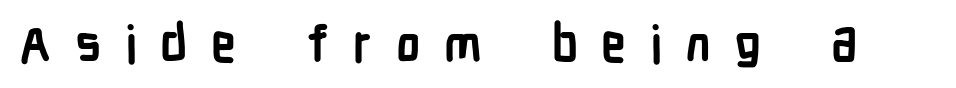
Q: Is the text bold? A: Yes.
Q: Is the text italic (slanted)? A: No, it is upright.
Q: Is the typeface a serif or a sans-serif typeface? A: Sans-serif.
Q: Is the text underlined? A: No.
Q: Is the spacing between letters normal or unusually wide? A: Unusually wide.
Q: Width (condensed, normal, or wide)? A: Condensed.
Q: Stroke contrast? A: Low.
Q: x-height? A: Medium.
Q: Monospaced? A: No.
